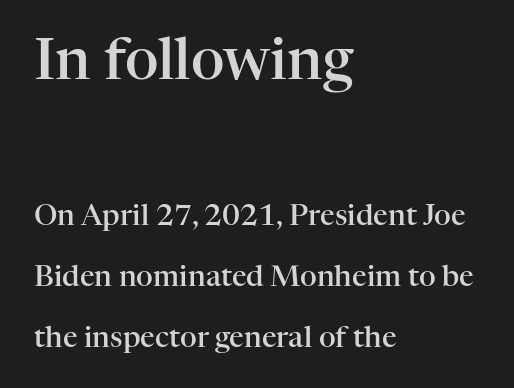
The horizontal fit of the characters is conventional and even. Horizontal bands of white between lines are thick stripes. A roman cut, with each character standing at attention. Two sizes are in play, and the larger belongs to the first block. Just letters on the line, the space beneath them empty. The designer went with a serif here, giving each stem small feet.
